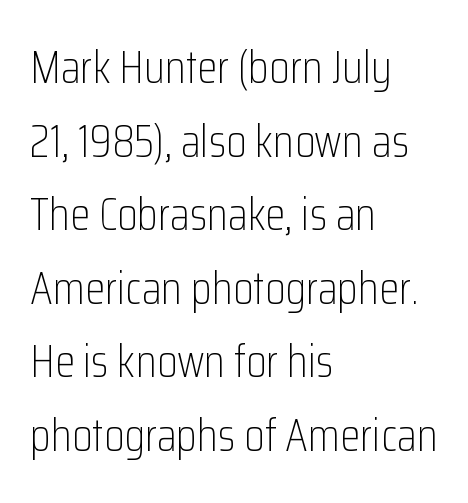
Q: Is the text bold? A: No.
Q: Is the text italic (slanted)? A: No, it is upright.
Q: Is the typeface a serif or a sans-serif typeface? A: Sans-serif.
Q: Is the text underlined? A: No.
Q: How is the paragraph aligned? A: Left-aligned.
Q: Is the spacing between letters normal or unusually wide? A: Normal.
Q: Is the spacing between lines tight, normal or loose? A: Normal.
Q: Width (condensed, normal, or wide)? A: Condensed.
Q: Stroke contrast? A: Low.
Q: x-height? A: Medium.
Q: Monospaced? A: No.
